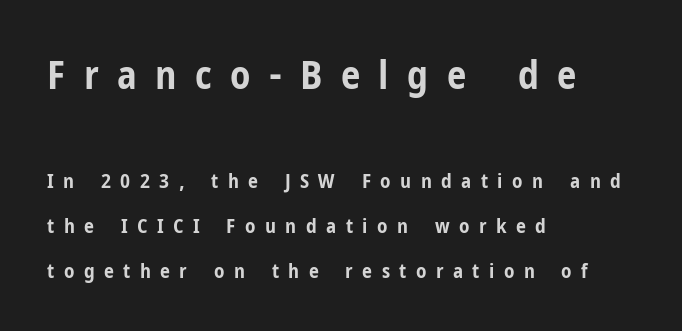
{"serif": "no", "italic": "no", "bold": "yes", "weight": "bold", "width": "condensed", "stroke_contrast": "low", "x_height": "medium", "monospaced": "no", "underline": "no", "align": "left", "line_spacing": "loose", "line_spacing_ratio": 2.25, "letter_spacing": "wide", "letter_spacing_em": 0.47, "larger_block": "first", "size_ratio": 1.95, "glyph_px": 39}
